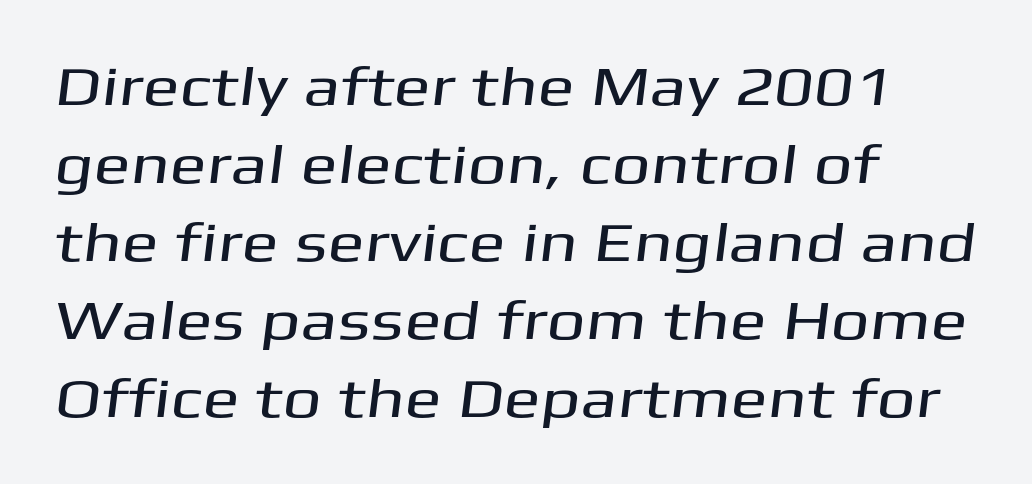
Letterform terminals end flat and unadorned throughout the passage. Visually the block forms a straight wall on the left and a jagged coastline on the right. The letters sit at their default tracking, neither squeezed nor spread. The rendering uses natural spacing where letterforms have individual widths. Rule under the text: the space is simply empty.
